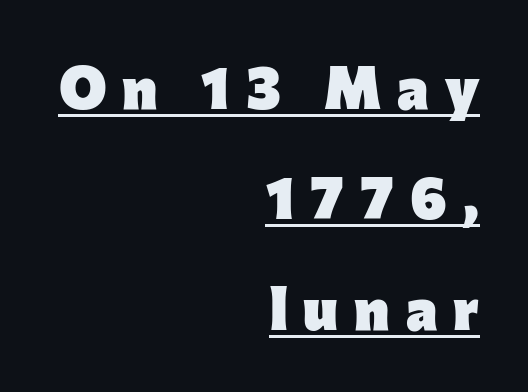
Q: Is the text bold? A: Yes.
Q: Is the text italic (slanted)? A: No, it is upright.
Q: Is the typeface a serif or a sans-serif typeface? A: Sans-serif.
Q: Is the text underlined? A: Yes.
Q: How is the paragraph aligned? A: Right-aligned.
Q: Is the spacing between letters normal or unusually wide? A: Unusually wide.
Q: Width (condensed, normal, or wide)? A: Normal.
Q: Stroke contrast? A: Low.
Q: x-height? A: Medium.
Q: Monospaced? A: No.
